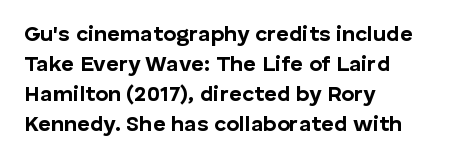
Q: Is the text bold? A: Yes.
Q: Is the text italic (slanted)? A: No, it is upright.
Q: Is the text underlined? A: No.
Q: How is the paragraph aligned? A: Left-aligned.
Q: Is the spacing between letters normal or unusually wide? A: Normal.
Q: Is the spacing between lines tight, normal or loose? A: Normal.
